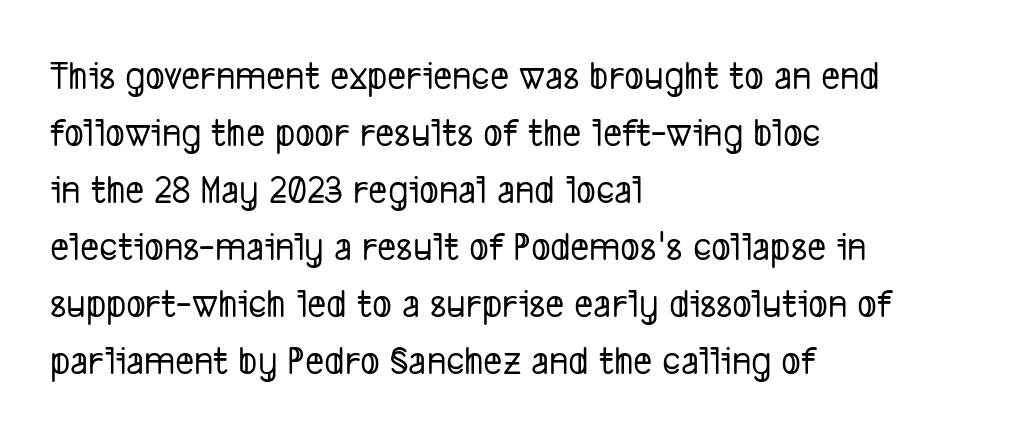
The face used here is a sans, in the tradition of grotesques and geometrics. The setting favours the left margin, as ordinary paragraphs usually do. The passage shown is not underscored anywhere. Normally led — the rows are evenly, conventionally spaced. Tracking here is standard; glyphs follow each other at the usual distance. Think of a printed novel: that variable character pitch is what you see here.
